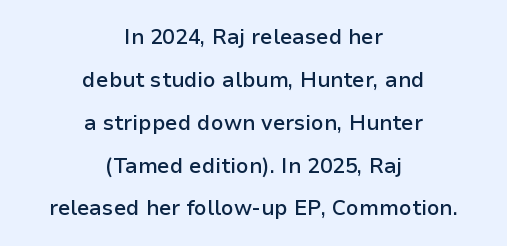
{"italic": "no", "bold": "semi", "underline": "no", "align": "center", "line_spacing": "loose", "line_spacing_ratio": 2.04, "letter_spacing": "normal", "letter_spacing_em": 0.0, "glyph_px": 21}
